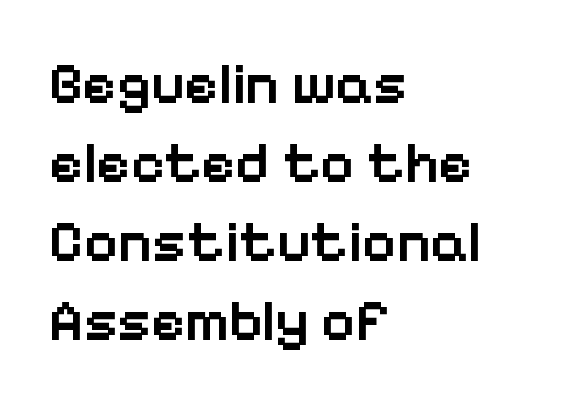
Is the block centered? No — it sits flush against the left margin. Each word holds together tightly as a unit, with standard inter-letter gaps. Descenders are the only things crossing below the line. The glyphs have the mass of a demibold cut, below bold. Quick note: interline space is typical. The lettering stays uniformly vertical, giving the passage a roman look.
